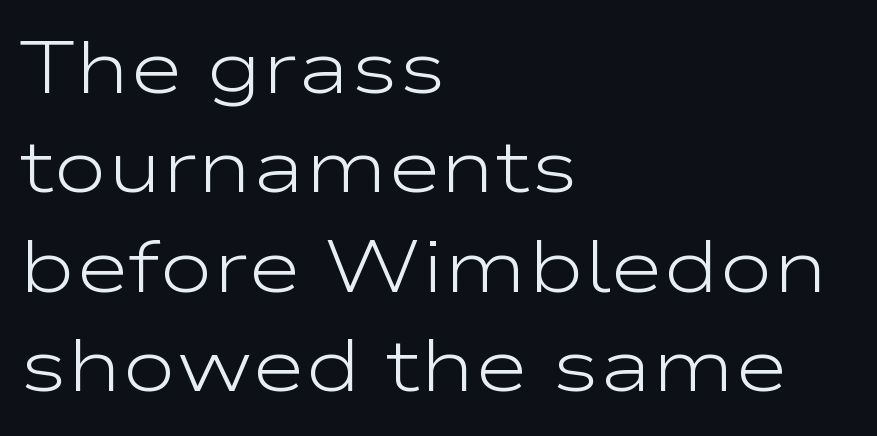
The image shows 73 px light, wide sans-serif type, upright; set left-aligned, normal line spacing (1.36x), normal letter spacing, not underlined; low stroke contrast and a medium x-height.
